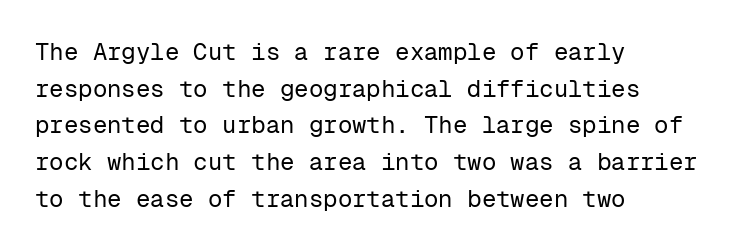
Q: Is the text bold? A: No.
Q: Is the text italic (slanted)? A: No, it is upright.
Q: Is the text underlined? A: No.
Q: How is the paragraph aligned? A: Left-aligned.
Q: Is the spacing between letters normal or unusually wide? A: Normal.
Q: Is the spacing between lines tight, normal or loose? A: Normal.
